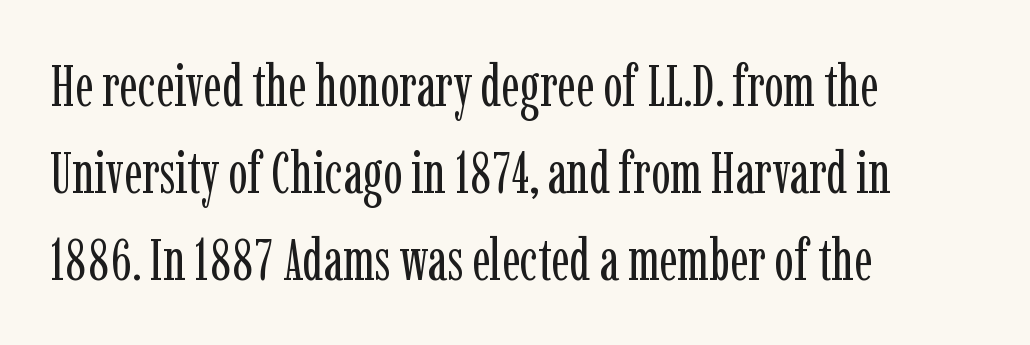
Q: Is the text bold? A: No.
Q: Is the text italic (slanted)? A: No, it is upright.
Q: Is the typeface a serif or a sans-serif typeface? A: Serif.
Q: Is the text underlined? A: No.
Q: How is the paragraph aligned? A: Left-aligned.
Q: Is the spacing between letters normal or unusually wide? A: Normal.
Q: Is the spacing between lines tight, normal or loose? A: Normal.
Q: Width (condensed, normal, or wide)? A: Condensed.
Q: Stroke contrast? A: Low.
Q: x-height? A: Medium.
Q: Monospaced? A: No.
